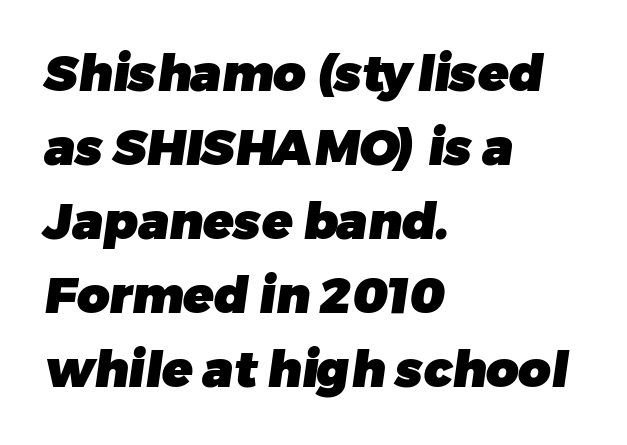
Summary of weight: heavy, a full bold. Does the type have serifs? No, each stem ends abruptly. Letters rest on an invisible, unmarked baseline. The rendering anchors every line to the left-hand side. Short note: letters normally spaced. Each letter keeps its own natural width here, so spacing adapts to shape.
